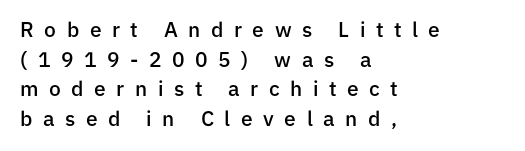
Q: Is the text bold? A: Semi-bold.
Q: Is the text italic (slanted)? A: No, it is upright.
Q: Is the text underlined? A: No.
Q: How is the paragraph aligned? A: Left-aligned.
Q: Is the spacing between letters normal or unusually wide? A: Unusually wide.
Q: Is the spacing between lines tight, normal or loose? A: Normal.
